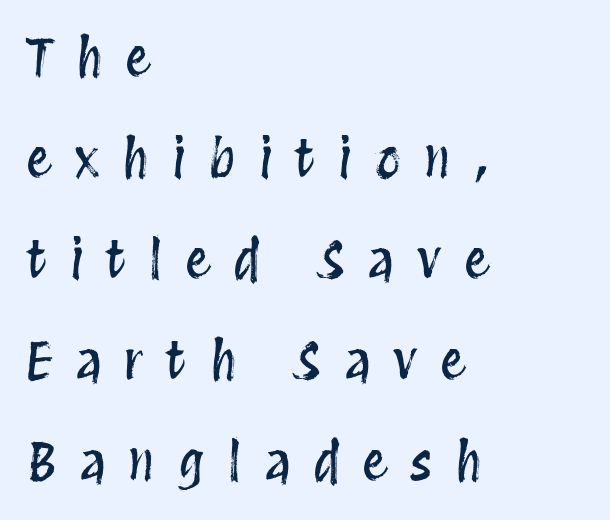
{"italic": "no", "width": "condensed", "stroke_contrast": "medium", "x_height": "large", "monospaced": "no", "underline": "no", "align": "left", "line_spacing": "loose", "line_spacing_ratio": 1.98, "letter_spacing": "wide", "letter_spacing_em": 0.45, "glyph_px": 51}
